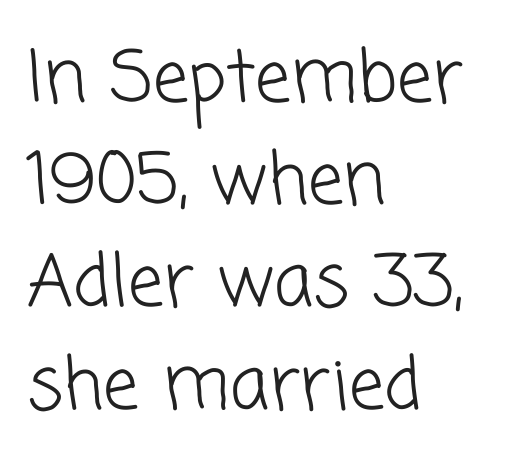
The image shows 71 px light sans-serif type; set left-aligned, normal line spacing (1.44x), normal letter spacing, not underlined; low stroke contrast and a medium x-height.
